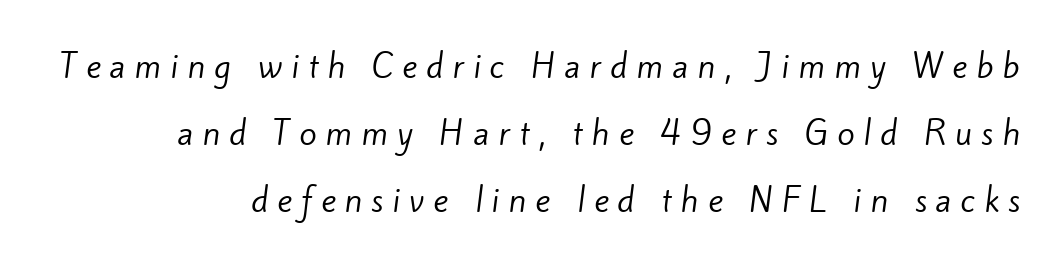
The image shows 32 px regular-weight sans-serif type; set right-aligned, loose line spacing (2.1x), unusually wide letter spacing (+0.28 em), not underlined; low stroke contrast and a small x-height.
